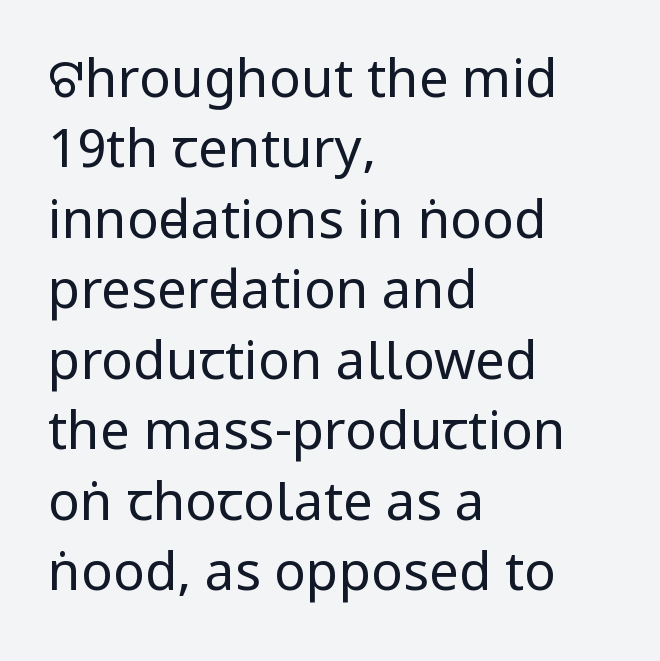
Q: Is the text bold? A: No.
Q: Is the text italic (slanted)? A: No, it is upright.
Q: Is the typeface a serif or a sans-serif typeface? A: Sans-serif.
Q: Is the text underlined? A: No.
Q: How is the paragraph aligned? A: Left-aligned.
Q: Is the spacing between letters normal or unusually wide? A: Normal.
Q: Is the spacing between lines tight, normal or loose? A: Normal.
Q: Width (condensed, normal, or wide)? A: Condensed.
Q: Stroke contrast? A: Low.
